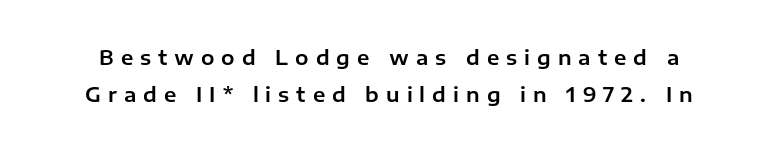
It's the straight-up-and-down kind of type. The specimen omits any rule beneath the text block's lines. You could only call the tracking loose — the letters float apart.
